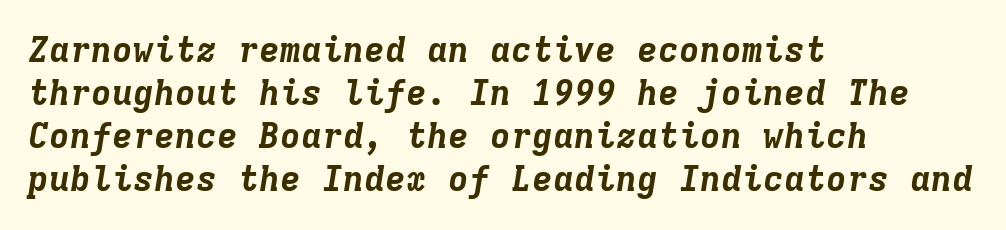
Glance below the letters and you will spot only blank space. Line beginnings align vertically; line endings do not. The passage shown leans; its letterforms are oblique. Standard letterfit; no display-style spreading of the glyphs. The sample has been set heavy, in full bold. The face used here is monospaced, like something from a code editor.
